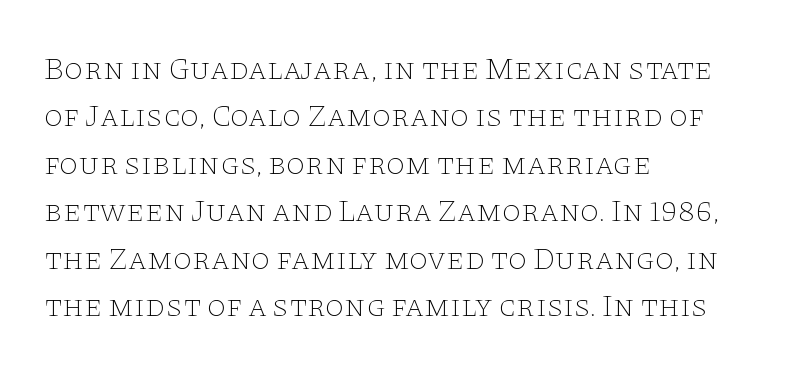
The image shows 31 px thin, wide serif type, upright; set left-aligned, normal line spacing (1.53x), normal letter spacing, not underlined; low stroke contrast and a large x-height.
